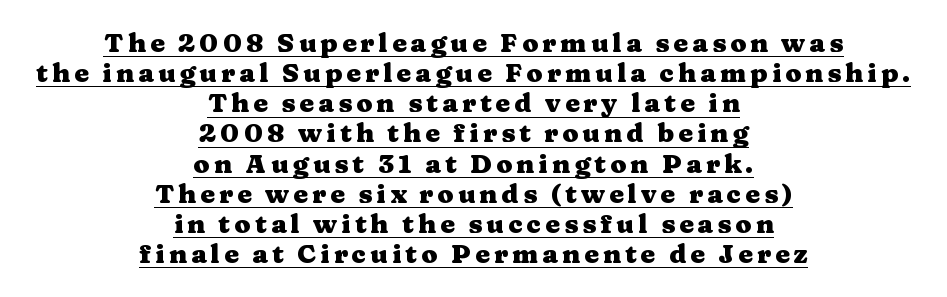
The image shows 26 px bold type, upright; set centered, line spacing 1.16x, underlined.
